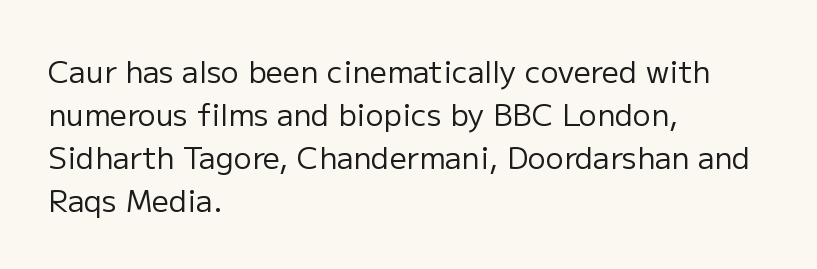
Classification — sans serif. Words appear dense and cohesive because spacing is normal. The cut favours lightness, reaching ordinary text weight at its darkest. Honestly, there is no underline to notice here at all. The space between consecutive lines is moderate.
